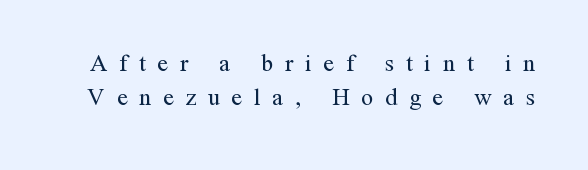
Q: Is the text bold? A: No.
Q: Is the text italic (slanted)? A: No, it is upright.
Q: Is the text underlined? A: No.
Q: Is the spacing between letters normal or unusually wide? A: Unusually wide.
Q: Is the spacing between lines tight, normal or loose? A: Normal.
